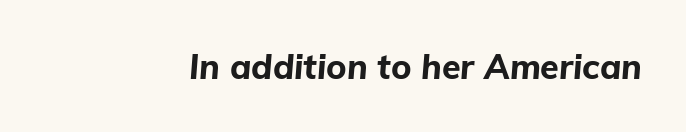
The sample has been set heavy, in full bold. Glyph-to-glyph distance matches everyday printed text. The face used here has a pronounced slope to its letters. Note the varied advance widths — an 'i' is clearly narrower than an 'm'. Check the space under the baseline: it is left empty.
